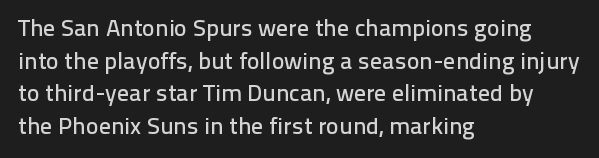
The image shows 24 px text type, upright; set left-aligned, normal line spacing (1.36x), normal letter spacing, not underlined.
